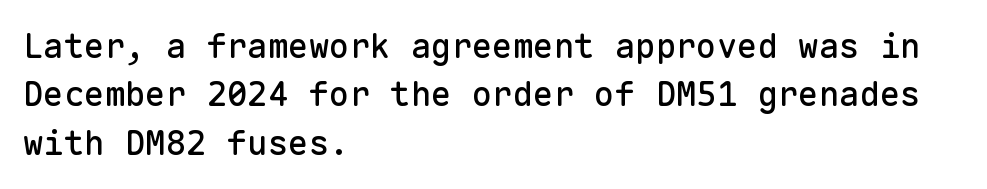
Fixed-width glyphs throughout — classic coding-font behaviour. Underlining? Definitely not there. Check where the strokes stop: nothing finishes them off — pure sans. This is the regular roman posture of the typeface.
